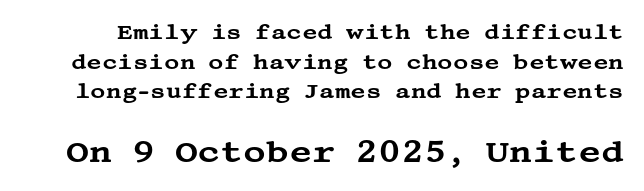
Is there any slant? The stems are plumb. Unmarked baselines from the first word to the last. Whoever set this made the second block the dominant, larger element. A typesetter would call this leading conventional body-copy spacing. In terms of letterspacing, this is plain default setting.
